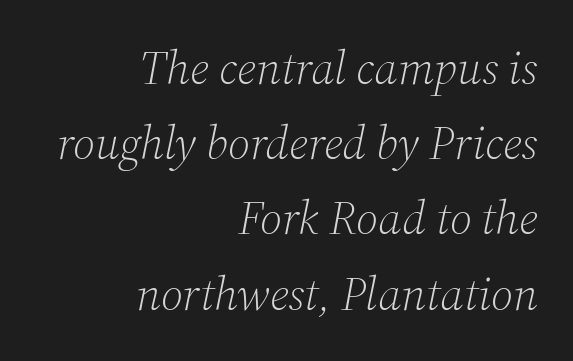
Inter-character spacing is left at the font's built-in metrics. No chunkiness to these letters — they're not bold. This rendering uses right alignment, leaving the left contour irregular. A typesetter would call this leading conventional body-copy spacing. Italic: yes, the glyphs are oblique. Underlining? Definitely not there.
